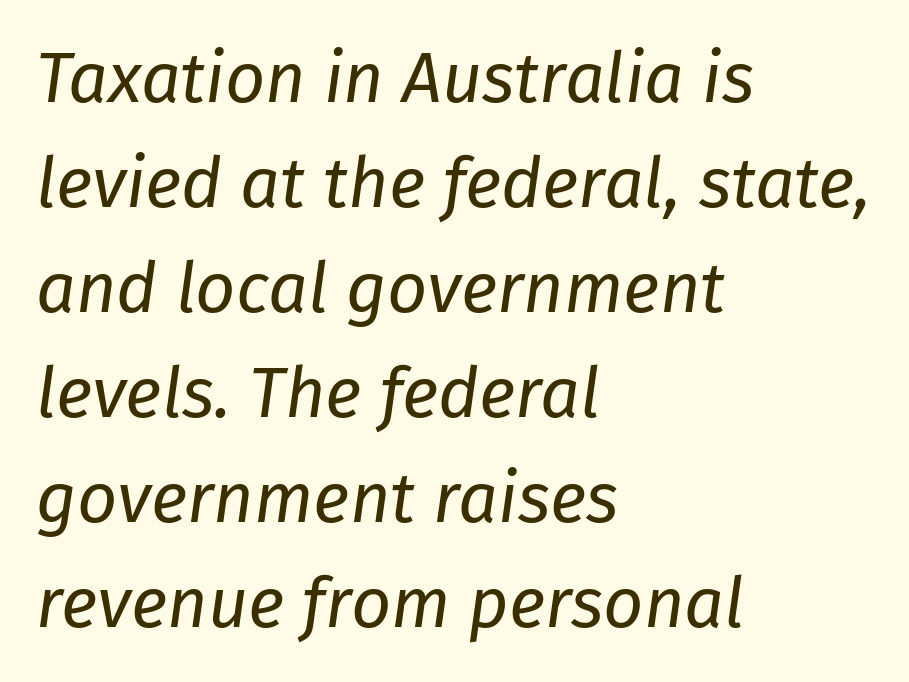
The image shows 70 px regular-weight type, italic (leaning right); set left-aligned, normal line spacing (1.5x), normal letter spacing, not underlined; low stroke contrast and a medium x-height.
